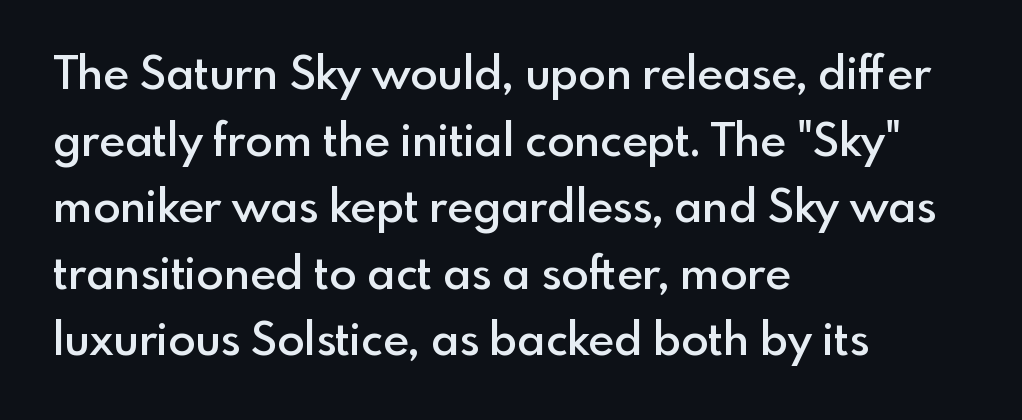
The image shows 45 px semibold sans-serif type, upright; set left-aligned, normal line spacing (1.48x), normal letter spacing, not underlined; a small x-height.
